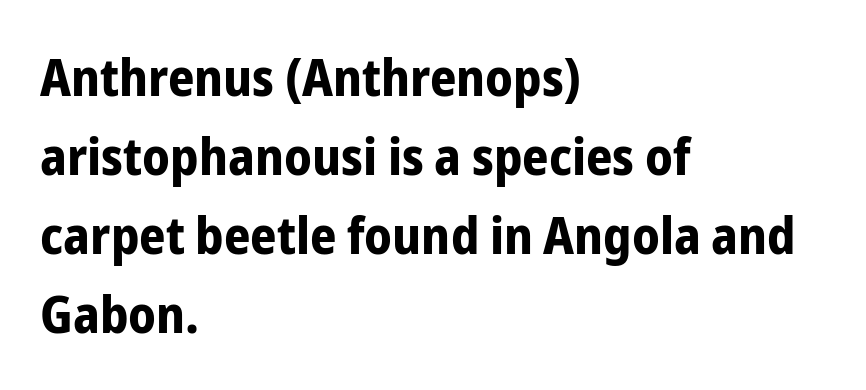
What's the leading like? Ordinary, nothing unusual. Varying glyph widths throughout — classic text-font behaviour. The specimen omits any rule beneath the text block's lines. All the whitespace from short lines collects on the right.
